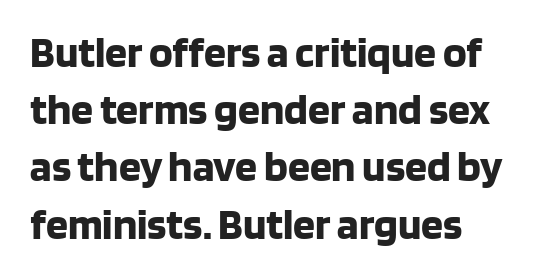
Q: Is the text bold? A: Yes.
Q: Is the text italic (slanted)? A: No, it is upright.
Q: Is the typeface a serif or a sans-serif typeface? A: Sans-serif.
Q: Is the text underlined? A: No.
Q: How is the paragraph aligned? A: Left-aligned.
Q: Is the spacing between letters normal or unusually wide? A: Normal.
Q: Is the spacing between lines tight, normal or loose? A: Normal.
Q: Width (condensed, normal, or wide)? A: Normal.
Q: Stroke contrast? A: Low.
Q: x-height? A: Large.
Q: Monospaced? A: No.
